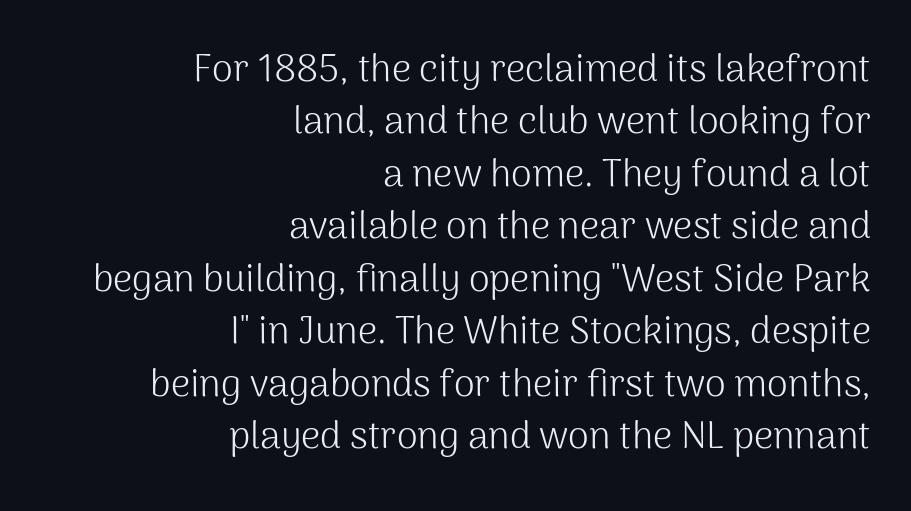
How would I describe the line gaps? Plain and ordinary. Each letter keeps its own natural width here, so spacing adapts to shape. Honestly, the letter spacing is just normal — you wouldn't notice it. Summary of weight: not heavy and not bold.
